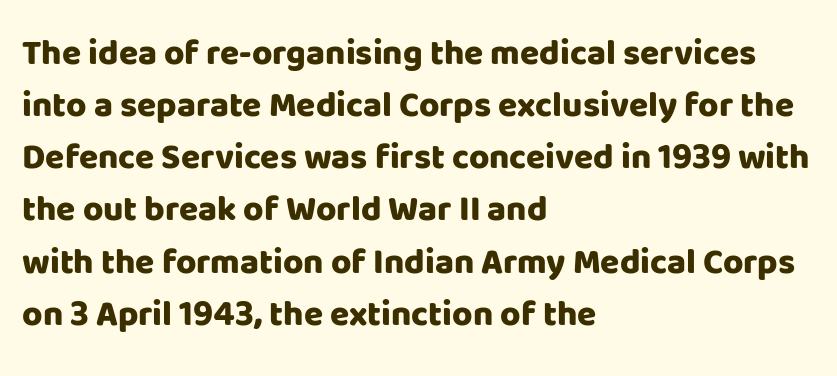
Posture: vertical. Anything drawn beneath the words? Only blank space. Stroke thickness is high; the sample reads as a true bold. Students, observe: this is what conventionally led text looks like. This sample has the flowing, uneven cadence of proportional lettering.
